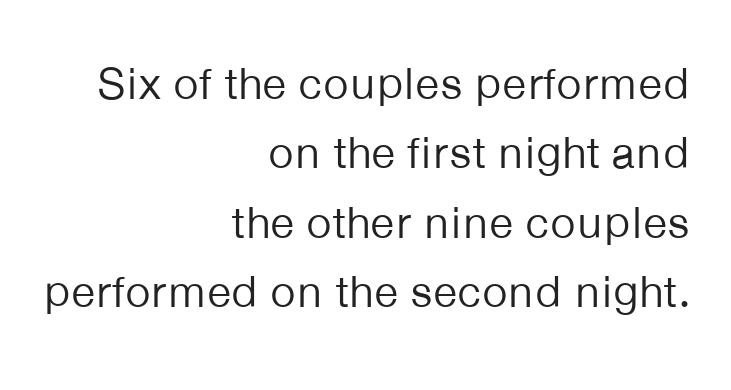
Q: Is the text bold? A: No.
Q: Is the text italic (slanted)? A: No, it is upright.
Q: Is the typeface a serif or a sans-serif typeface? A: Sans-serif.
Q: Is the text underlined? A: No.
Q: How is the paragraph aligned? A: Right-aligned.
Q: Is the spacing between letters normal or unusually wide? A: Normal.
Q: Is the spacing between lines tight, normal or loose? A: Normal.
Q: Width (condensed, normal, or wide)? A: Normal.
Q: Stroke contrast? A: Low.
Q: x-height? A: Medium.
Q: Monospaced? A: No.
